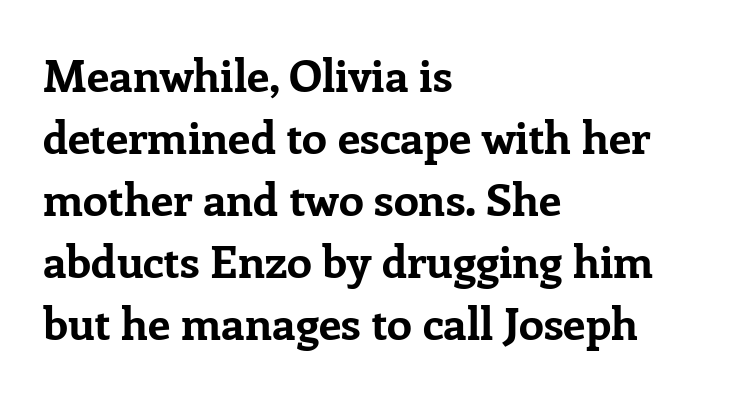
Just letters on the line, the space beneath them empty. Tall strokes in this sample are plumb rather than angled. Each letter keeps its own natural width here, so spacing adapts to shape. A normal amount of white space separates one row of letters from the next.
